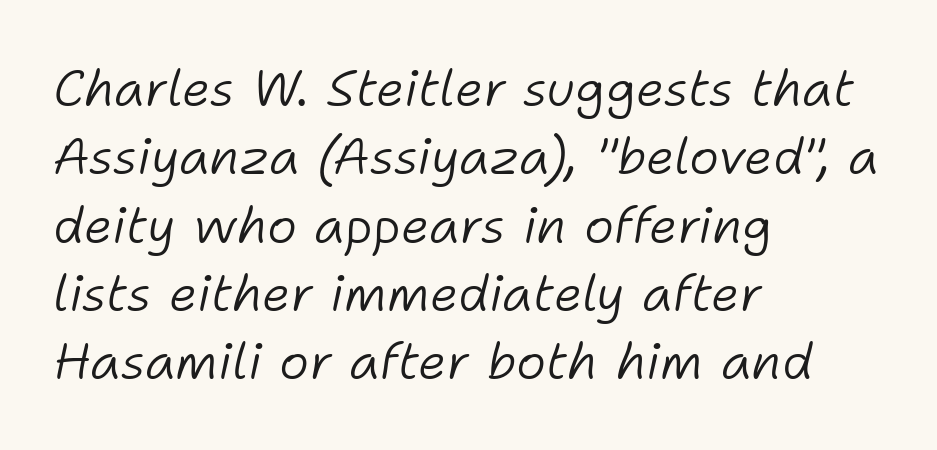
The tracking reads as untouched default to a designer's eye. A quiet, ordinary-to-light weight characterises the typeface. This block has exactly the height ordinary leading produces. The passage is arranged the way most books set body copy — flush left.
